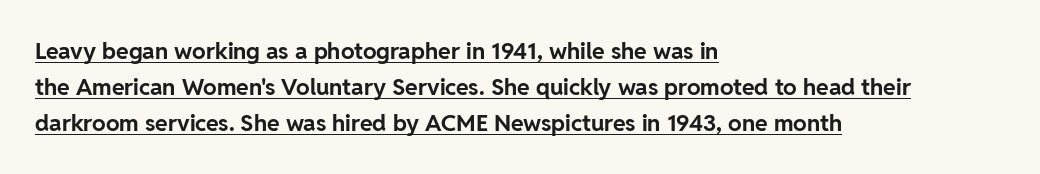
{"italic": "no", "bold": "yes", "underline": "yes", "align": "left", "line_spacing": "normal", "line_spacing_ratio": 1.57, "letter_spacing": "normal", "letter_spacing_em": 0.0, "glyph_px": 23}
